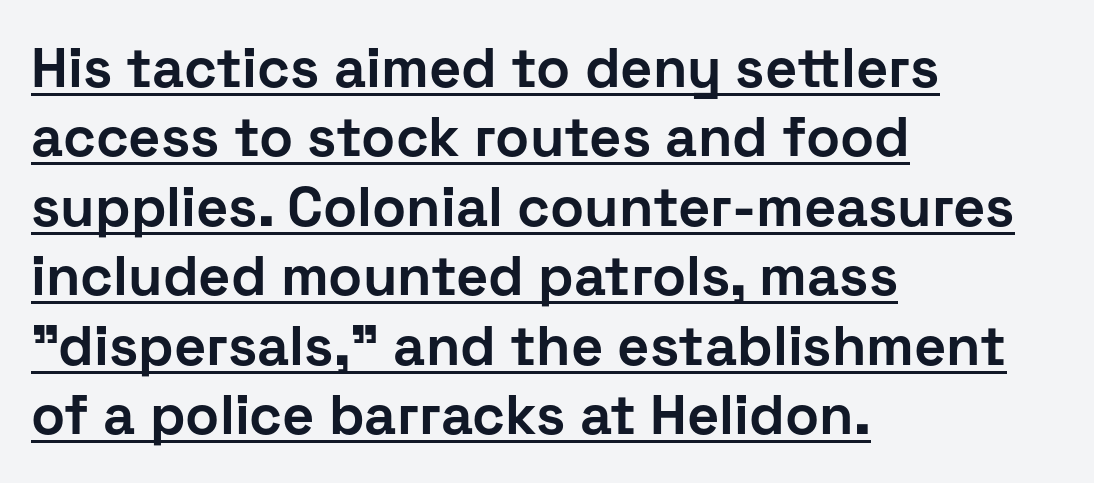
The image shows 56 px bold sans-serif type, upright; set left-aligned, line spacing 1.24x, normal letter spacing, underlined; low stroke contrast and a medium x-height.
